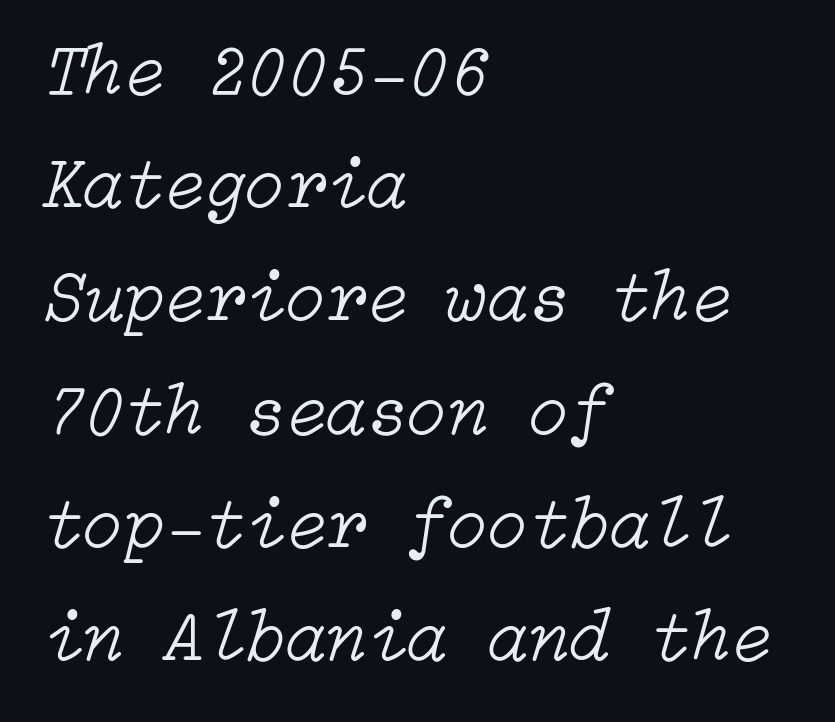
Q: Is the text bold? A: No.
Q: Is the text italic (slanted)? A: Yes, it leans right by about 15 degrees.
Q: Is the text underlined? A: No.
Q: How is the paragraph aligned? A: Left-aligned.
Q: Is the spacing between letters normal or unusually wide? A: Normal.
Q: Is the spacing between lines tight, normal or loose? A: Normal.
Q: Width (condensed, normal, or wide)? A: Normal.
Q: Stroke contrast? A: Low.
Q: x-height? A: Medium.
